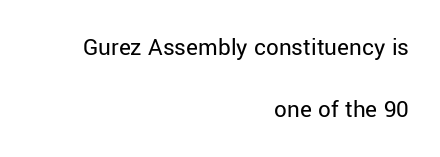
{"italic": "no", "bold": "no", "underline": "no", "align": "right", "line_spacing": "loose", "line_spacing_ratio": 2.47, "letter_spacing": "normal", "letter_spacing_em": 0.0, "glyph_px": 25}
